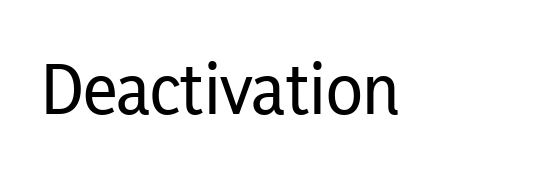
Is this a fixed-width face? No — the glyphs have proportional, varying widths. Italic? Not at all — the glyphs are vertical. The characters display no serif detailing; their extremities are plain. The baseline area is clear.
